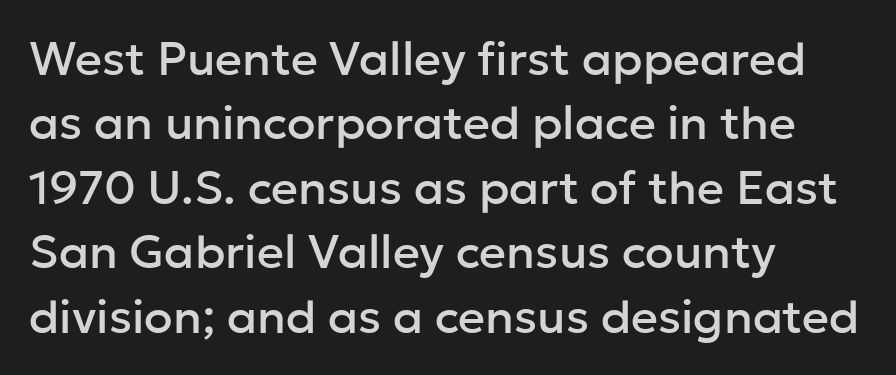
The image shows 47 px sans-serif type, upright; set left-aligned, normal line spacing (1.37x), normal letter spacing, not underlined; low stroke contrast and a medium x-height.
